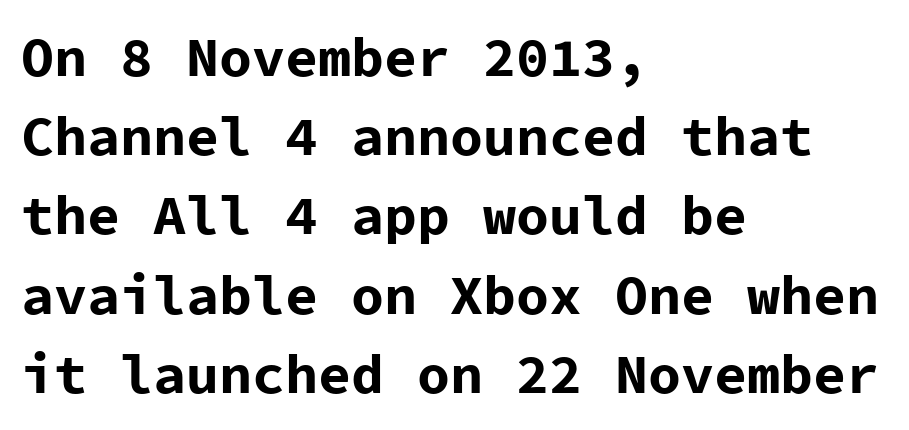
The image shows 55 px bold sans-serif type, upright, monospaced; set left-aligned, normal line spacing (1.44x), normal letter spacing, not underlined; low stroke contrast and a medium x-height.
